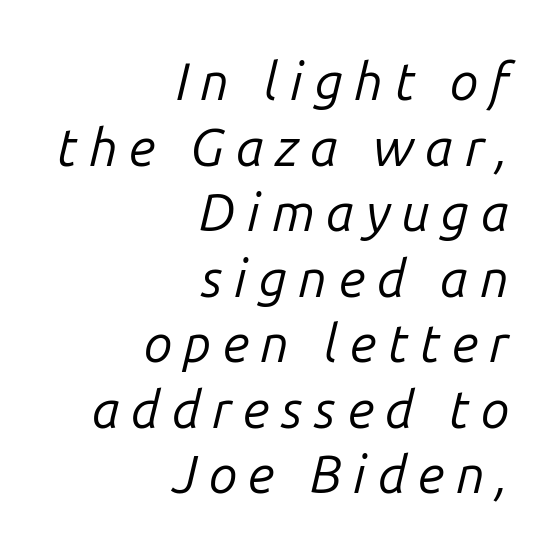
The image shows 52 px regular-weight type, italic (leaning right); set right-aligned, normal line spacing (1.26x), unusually wide letter spacing (+0.22 em), not underlined; low stroke contrast and a medium x-height.
